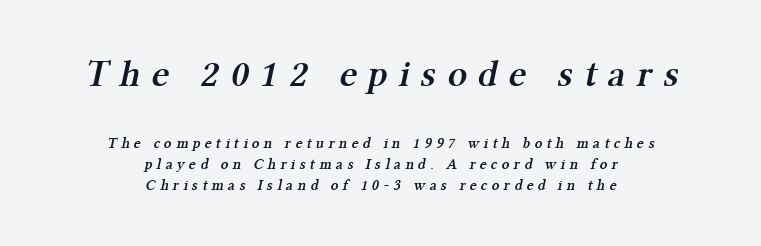
A typesetter would label this face a serif. Is the lower block the larger one? No — the upper block carries the bigger type. Leading matches the norm, producing a regular column. This sample has the flowing, uneven cadence of proportional lettering. Descenders hang freely into open space.
